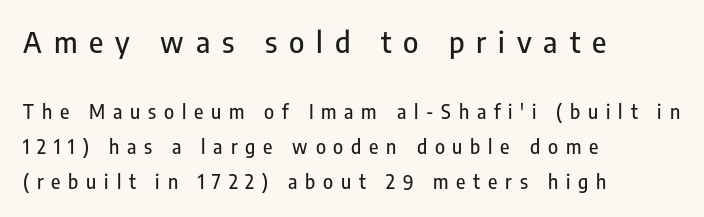
The image shows 29 px condensed sans-serif type, upright; set left-aligned, line spacing 1.83x, unusually wide letter spacing (+0.41 em), not underlined; the first (top) block is 1.53x larger; low stroke contrast and a medium x-height.
